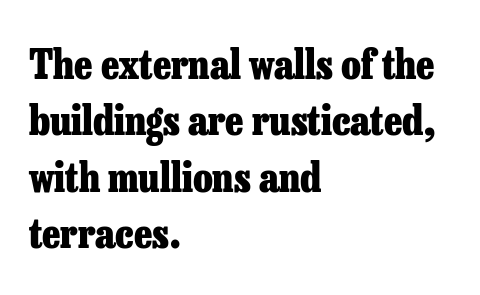
Q: Is the text bold? A: Yes.
Q: Is the text italic (slanted)? A: No, it is upright.
Q: Is the typeface a serif or a sans-serif typeface? A: Serif.
Q: Is the text underlined? A: No.
Q: How is the paragraph aligned? A: Left-aligned.
Q: Is the spacing between letters normal or unusually wide? A: Normal.
Q: Is the spacing between lines tight, normal or loose? A: Normal.
Q: Width (condensed, normal, or wide)? A: Normal.
Q: Stroke contrast? A: Low.
Q: x-height? A: Medium.
Q: Monospaced? A: No.
